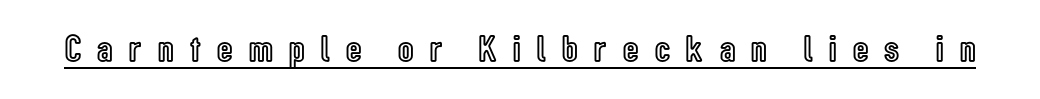
The image shows 38 px condensed type, upright; set unusually wide letter spacing (+0.43 em), underlined; a medium x-height.
